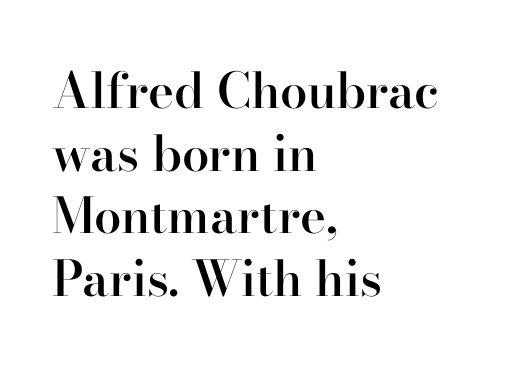
Q: Is the text bold? A: Semi-bold.
Q: Is the text italic (slanted)? A: No, it is upright.
Q: Is the typeface a serif or a sans-serif typeface? A: Serif.
Q: Is the text underlined? A: No.
Q: How is the paragraph aligned? A: Left-aligned.
Q: Is the spacing between letters normal or unusually wide? A: Normal.
Q: Is the spacing between lines tight, normal or loose? A: Normal.
Q: Width (condensed, normal, or wide)? A: Normal.
Q: Stroke contrast? A: High.
Q: x-height? A: Small.
Q: Monospaced? A: No.
